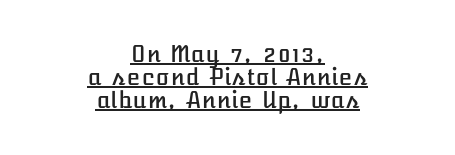
{"italic": "no", "underline": "yes", "align": "center", "line_spacing": "tight", "line_spacing_ratio": 1.04, "letter_spacing": "normal", "letter_spacing_em": 0.0, "glyph_px": 22}
